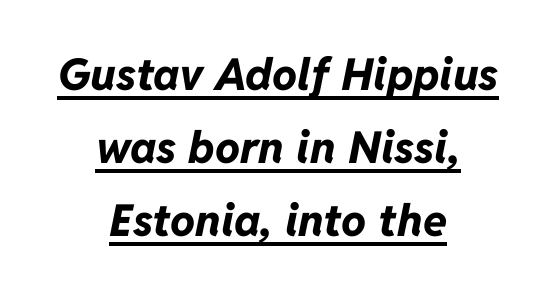
Q: Is the text bold? A: Yes.
Q: Is the text italic (slanted)? A: Yes, it leans right by about 11 degrees.
Q: Is the text underlined? A: Yes.
Q: How is the paragraph aligned? A: Centered.
Q: Is the spacing between letters normal or unusually wide? A: Normal.
Q: Is the spacing between lines tight, normal or loose? A: Normal.
Q: Width (condensed, normal, or wide)? A: Normal.
Q: Stroke contrast? A: Low.
Q: x-height? A: Medium.
Q: Monospaced? A: No.
